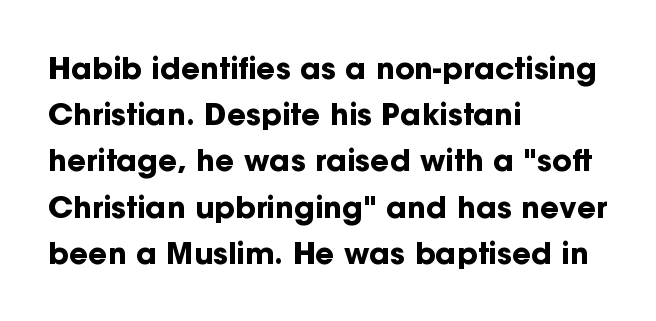
{"serif": "no", "italic": "no", "bold": "yes", "weight": "bold", "width": "normal", "stroke_contrast": "low", "x_height": "medium", "monospaced": "no", "underline": "no", "align": "left", "line_spacing": "normal", "line_spacing_ratio": 1.54, "letter_spacing": "normal", "letter_spacing_em": 0.0, "glyph_px": 30}
